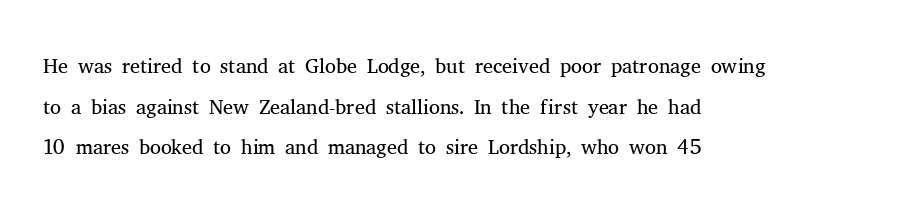
{"serif": "yes", "italic": "no", "bold": "no", "weight": "light", "width": "normal", "stroke_contrast": "medium", "x_height": "medium", "monospaced": "no", "underline": "no", "align": "left", "line_spacing": "normal", "line_spacing_ratio": 1.31, "letter_spacing": "normal", "letter_spacing_em": 0.0, "glyph_px": 31}
